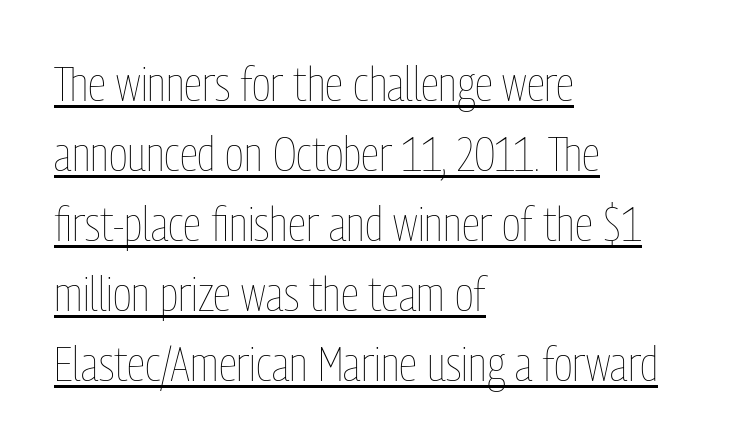
{"italic": "no", "bold": "no", "weight": "thin", "width": "condensed", "stroke_contrast": "low", "x_height": "medium", "monospaced": "no", "underline": "yes", "align": "left", "line_spacing": "normal", "line_spacing_ratio": 1.46, "letter_spacing": "normal", "letter_spacing_em": 0.0, "glyph_px": 48}
